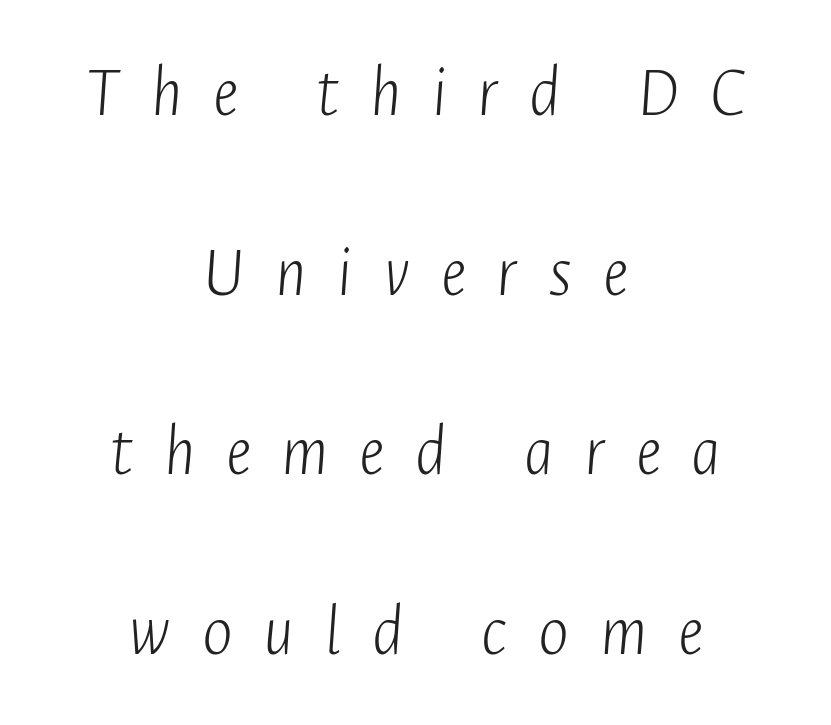
Q: Is the text bold? A: No.
Q: Is the text italic (slanted)? A: Yes, it leans right by about 4 degrees.
Q: Is the text underlined? A: No.
Q: How is the paragraph aligned? A: Centered.
Q: Is the spacing between letters normal or unusually wide? A: Unusually wide.
Q: Is the spacing between lines tight, normal or loose? A: Loose.
Q: Width (condensed, normal, or wide)? A: Condensed.
Q: Stroke contrast? A: Low.
Q: x-height? A: Medium.
Q: Monospaced? A: No.
